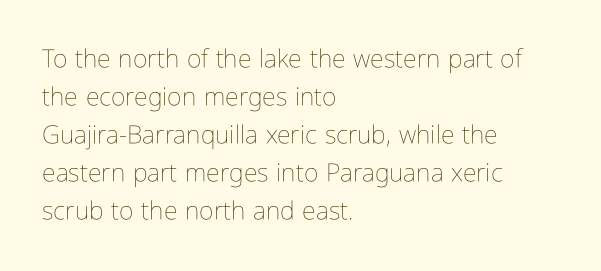
Q: Is the text bold? A: No.
Q: Is the text italic (slanted)? A: No, it is upright.
Q: Is the text underlined? A: No.
Q: How is the paragraph aligned? A: Left-aligned.
Q: Is the spacing between letters normal or unusually wide? A: Normal.
Q: Is the spacing between lines tight, normal or loose? A: Normal.
